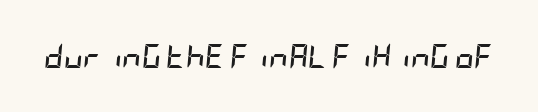
{"italic": "yes", "lean": "right", "slant_degrees": 5, "bold": "yes", "underline": "no", "letter_spacing": "normal", "letter_spacing_em": 0.0, "glyph_px": 24}
